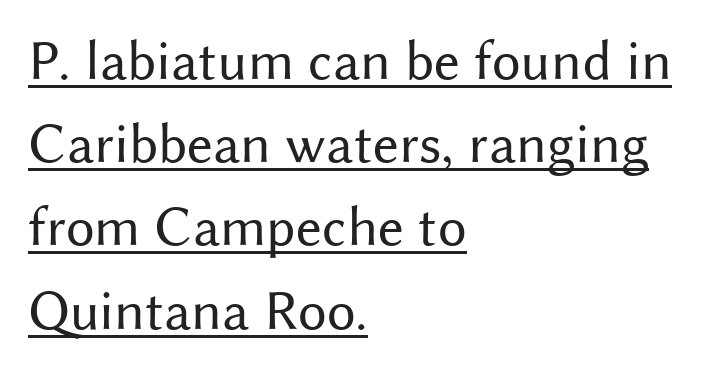
The image shows 57 px regular-weight sans-serif type, upright; set left-aligned, normal line spacing (1.46x), normal letter spacing, underlined; medium stroke contrast and a medium x-height.
